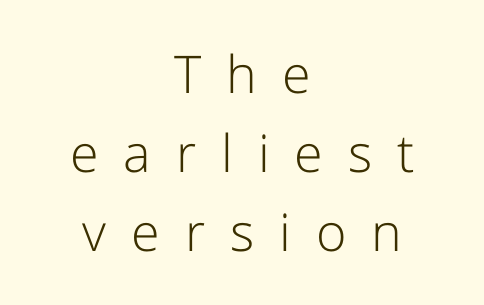
The image shows 52 px light sans-serif type, upright; set centered, normal line spacing (1.52x), unusually wide letter spacing (+0.48 em), not underlined; low stroke contrast and a medium x-height.
